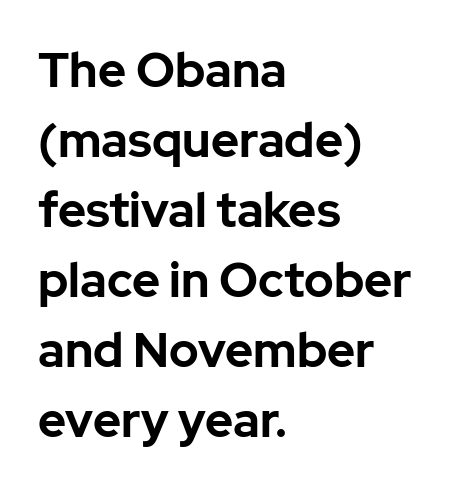
The image shows 48 px bold sans-serif type, upright; set left-aligned, normal line spacing (1.46x), normal letter spacing, not underlined; low stroke contrast and a medium x-height.
